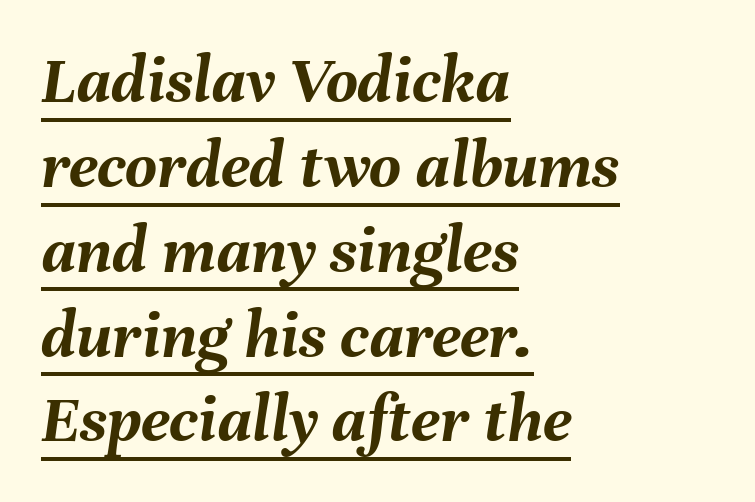
{"italic": "yes", "lean": "right", "slant_degrees": 8, "bold": "yes", "weight": "semibold", "width": "normal", "stroke_contrast": "medium", "x_height": "medium", "monospaced": "no", "underline": "yes", "align": "left", "line_spacing_ratio": 1.23, "letter_spacing": "normal", "letter_spacing_em": 0.0, "glyph_px": 69}
